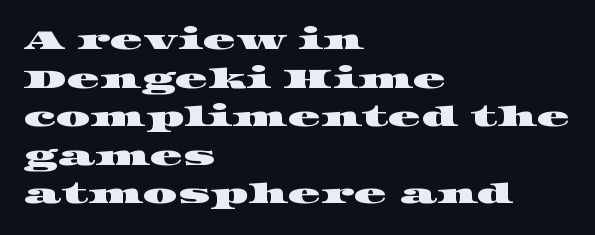
Check the space under the baseline: it is left empty. Alignment: flush left. Default kerning and tracking; the words read as compact shapes. One glance says typical: line gaps are just what's usual.
